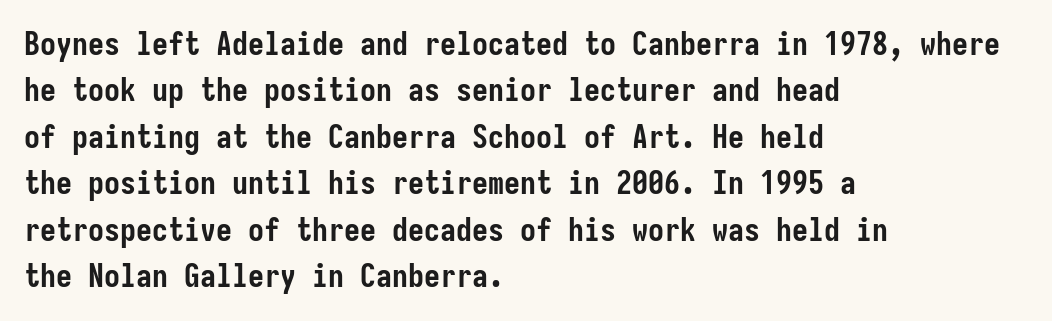
{"serif": "no", "italic": "no", "bold": "yes", "weight": "semibold", "width": "condensed", "stroke_contrast": "low", "x_height": "medium", "underline": "no", "align": "left", "line_spacing": "normal", "line_spacing_ratio": 1.45, "letter_spacing": "normal", "letter_spacing_em": 0.0, "glyph_px": 32}
